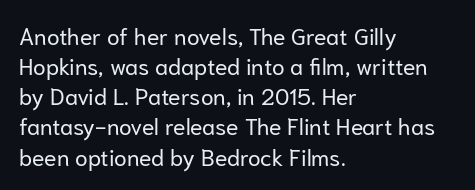
The image shows 23 px text type, upright; set left-aligned, normal line spacing (1.31x), normal letter spacing, not underlined.
